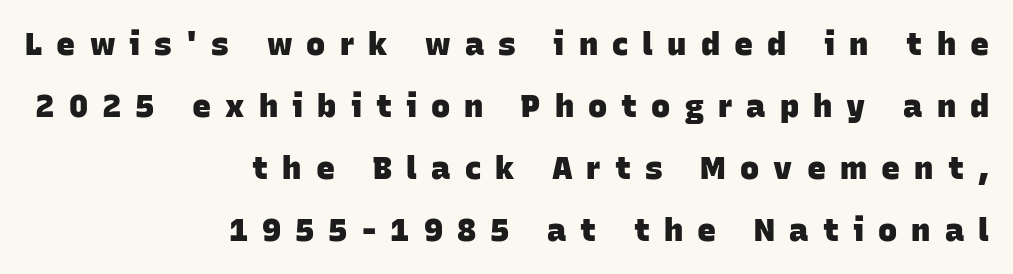
Think of a printed novel: that variable character pitch is what you see here. Has an underline been added? It has not. Alignment: flush right. Substantial extra tracking has been applied to these lines. The passage shown is emphatically bold.
